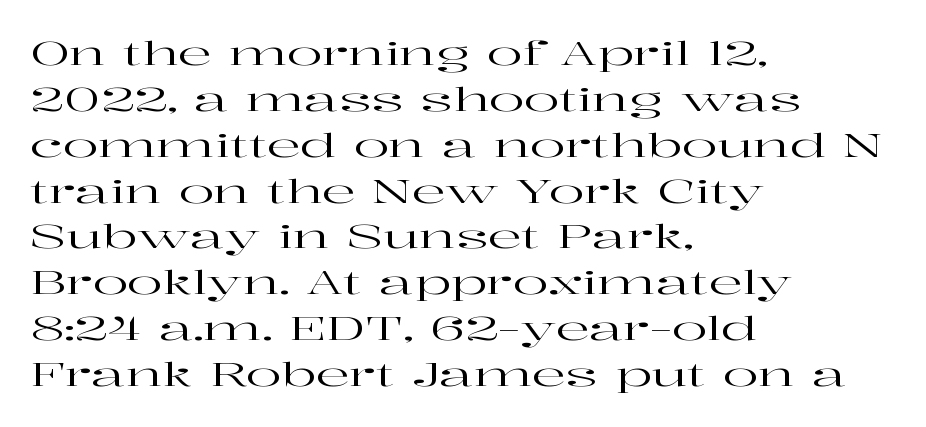
{"serif": "yes", "italic": "no", "width": "wide", "stroke_contrast": "high", "x_height": "medium", "monospaced": "no", "underline": "no", "align": "left", "line_spacing": "normal", "line_spacing_ratio": 1.39, "letter_spacing": "normal", "letter_spacing_em": 0.0, "glyph_px": 33}
